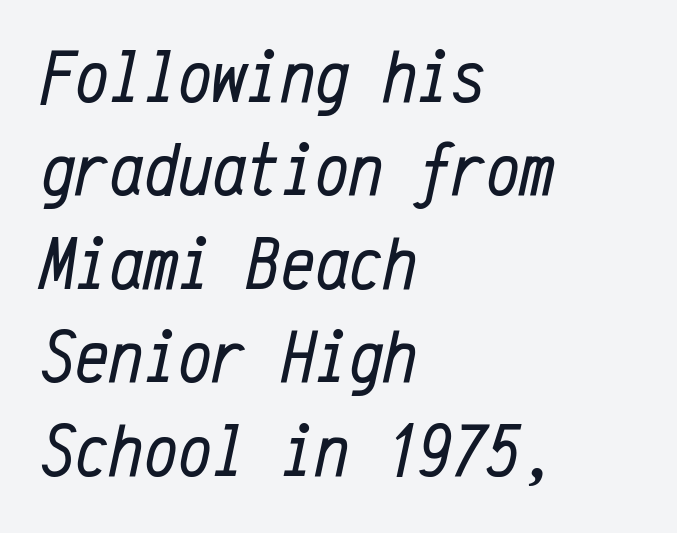
Q: Is the text bold? A: No.
Q: Is the text italic (slanted)? A: Yes, it leans right by about 12 degrees.
Q: Is the text underlined? A: No.
Q: How is the paragraph aligned? A: Left-aligned.
Q: Is the spacing between letters normal or unusually wide? A: Normal.
Q: Width (condensed, normal, or wide)? A: Condensed.
Q: Stroke contrast? A: Low.
Q: x-height? A: Medium.
Q: Monospaced? A: Yes.
